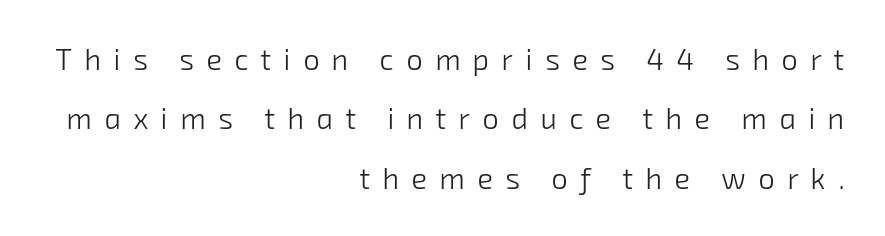
{"serif": "no", "bold": "no", "weight": "light", "width": "normal", "stroke_contrast": "low", "x_height": "medium", "monospaced": "no", "underline": "no", "align": "right", "line_spacing": "loose", "line_spacing_ratio": 2.05, "letter_spacing": "wide", "letter_spacing_em": 0.43, "glyph_px": 29}
